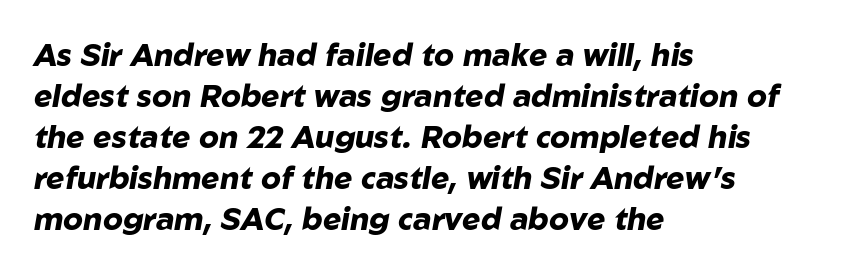
The lettering tilts uniformly, giving the passage an italic look. The face used here is proportionally spaced, like ordinary book or web type. Compared with a centered layout, this one pins lines to the left instead. On the weight axis this lands at bold, roughly 700. A normal amount of white space separates one row of letters from the next.
